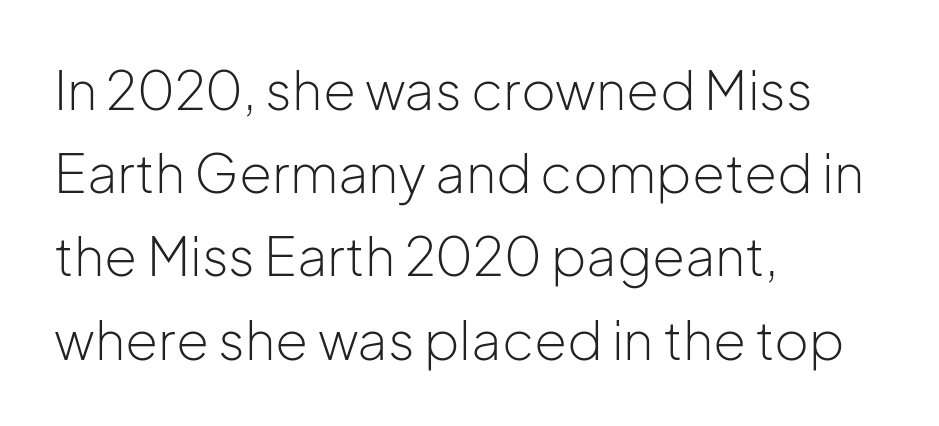
The face looks like a standard text weight, possibly lighter. Inter-character spacing is left at the font's built-in metrics. Is this a fixed-width face? No — the glyphs have proportional, varying widths. Horizontally, the lines are justified to the leading edge only. Upright lettering throughout. The characters display no serif detailing; their extremities are plain.
